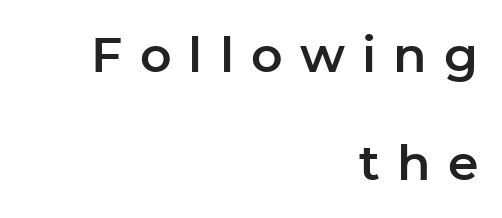
This is the regular roman posture of the typeface. Students, observe: this is what heavily led, spacious text looks like. The baseline area is clear. Inter-character spacing is expanded well beyond the font's built-in metrics. One-word summary of the alignment: right.
